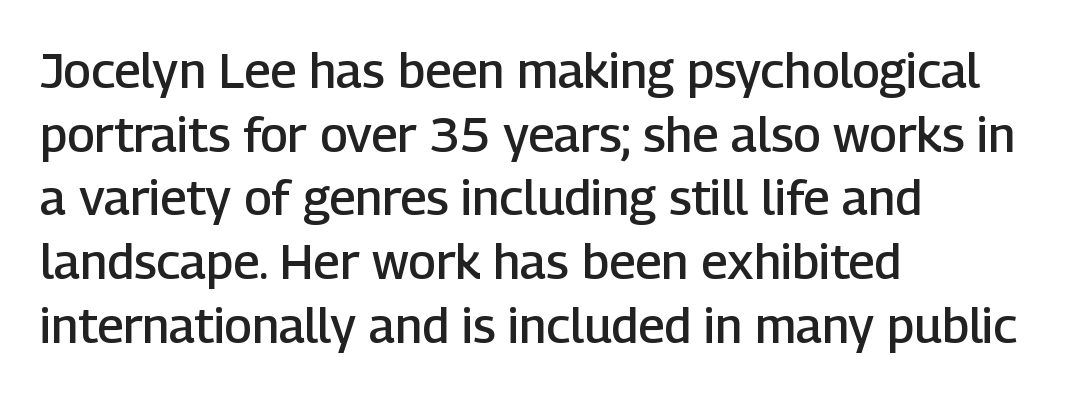
The gaps between neighbouring characters are ordinary and unremarkable. Leftover space on each line is placed entirely after the last word. Serif or sans? Sans — the stroke terminals are bare. Underline: absent. The lines sit at an ordinary, default distance from one another.
